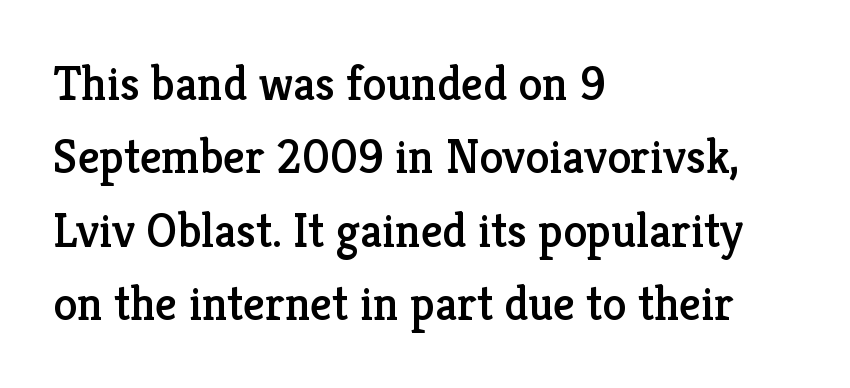
Q: Is the text italic (slanted)? A: No, it is upright.
Q: Is the typeface a serif or a sans-serif typeface? A: Serif.
Q: Is the text underlined? A: No.
Q: How is the paragraph aligned? A: Left-aligned.
Q: Is the spacing between letters normal or unusually wide? A: Normal.
Q: Is the spacing between lines tight, normal or loose? A: Normal.
Q: Width (condensed, normal, or wide)? A: Normal.
Q: Stroke contrast? A: Low.
Q: x-height? A: Medium.
Q: Monospaced? A: No.
